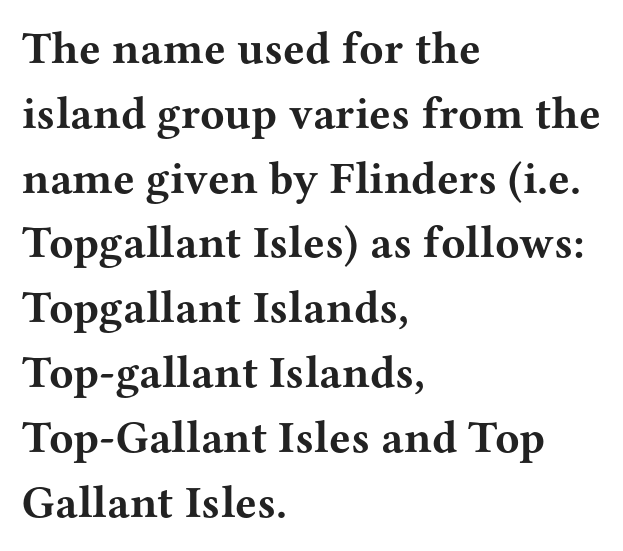
Notice how the passage keeps a crisp vertical edge on the left only. A serif font was chosen for this passage. Ordinary non-slanted type is in use. Is this a fixed-width face? No — the glyphs have proportional, varying widths. The area under the type is left untouched. Set as a true bold cut, around the 700 mark.
